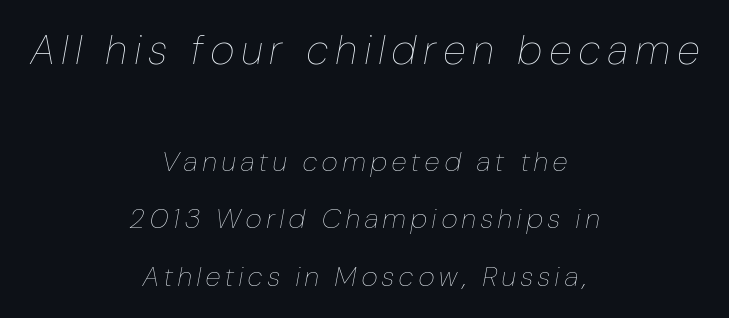
The image shows 42 px thin, condensed type, italic (leaning right); set centered, loose line spacing (2.07x), unusually wide letter spacing (+0.2 em), not underlined; the first (top) block is 1.5x larger; low stroke contrast and a medium x-height.
